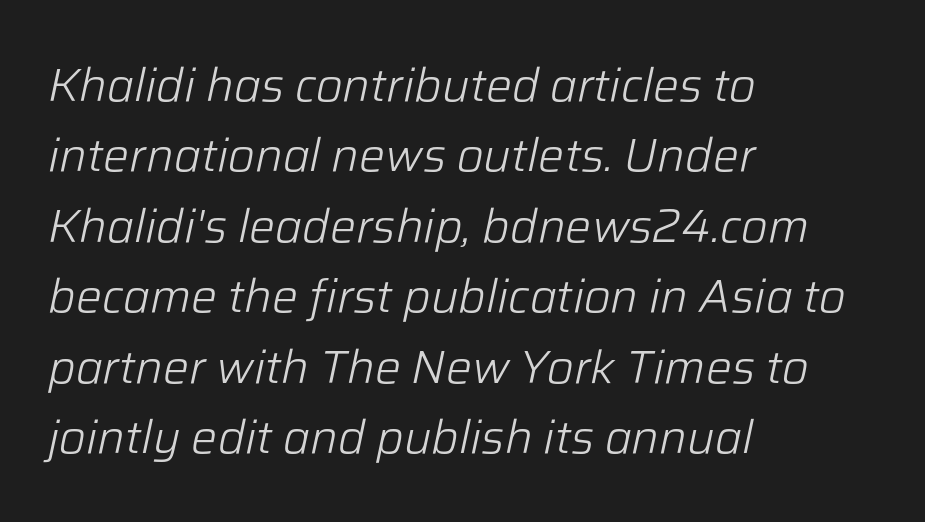
The image shows 46 px light type, italic (leaning right); set left-aligned, normal line spacing (1.53x), normal letter spacing, not underlined; low stroke contrast and a medium x-height.
